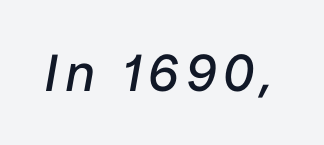
The image shows 52 px text type, italic (leaning right); set not underlined; low stroke contrast and a medium x-height.
